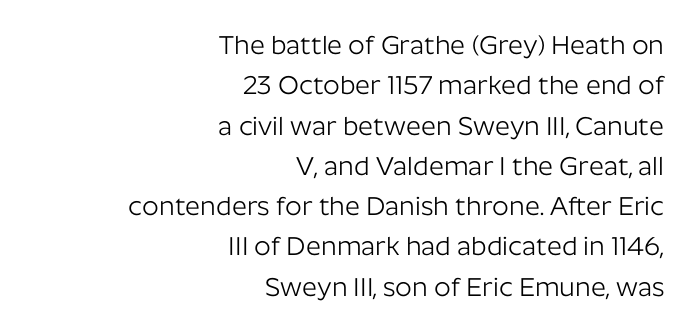
Q: Is the text bold? A: No.
Q: Is the text italic (slanted)? A: No, it is upright.
Q: Is the text underlined? A: No.
Q: How is the paragraph aligned? A: Right-aligned.
Q: Is the spacing between letters normal or unusually wide? A: Normal.
Q: Is the spacing between lines tight, normal or loose? A: Normal.
